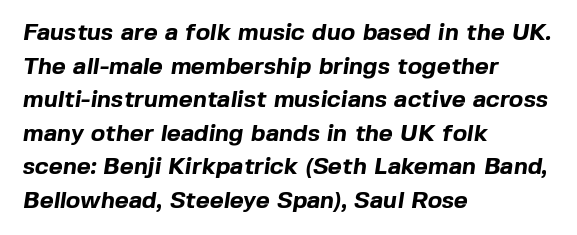
{"bold": "yes", "underline": "no", "align": "left", "line_spacing": "normal", "line_spacing_ratio": 1.4, "letter_spacing": "normal", "letter_spacing_em": 0.0, "glyph_px": 24}
